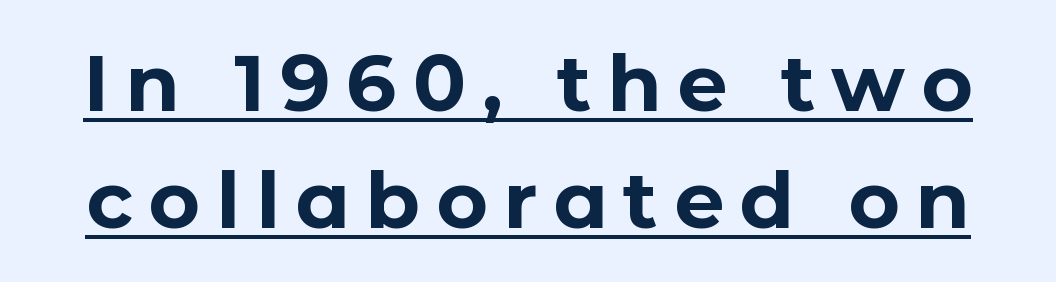
The image shows 79 px bold sans-serif type, upright; set normal line spacing (1.48x), unusually wide letter spacing (+0.2 em), underlined; low stroke contrast and a medium x-height.
